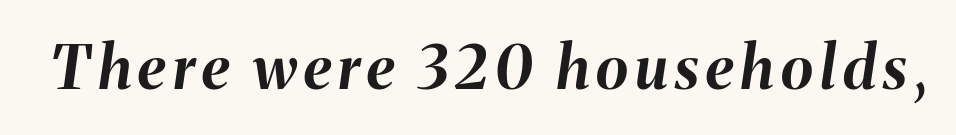
{"italic": "yes", "lean": "right", "slant_degrees": 8, "bold": "yes", "weight": "bold", "width": "normal", "stroke_contrast": "medium", "x_height": "medium", "monospaced": "no", "underline": "no", "glyph_px": 60}
